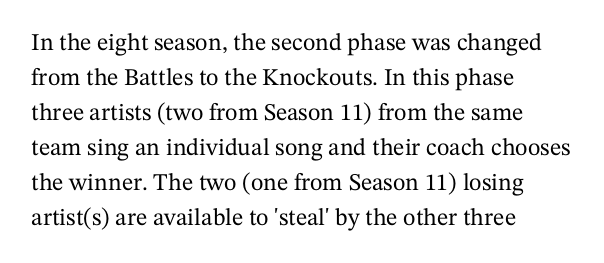
{"italic": "no", "underline": "no", "align": "left", "line_spacing": "normal", "line_spacing_ratio": 1.46, "letter_spacing": "normal", "letter_spacing_em": 0.0, "glyph_px": 24}
